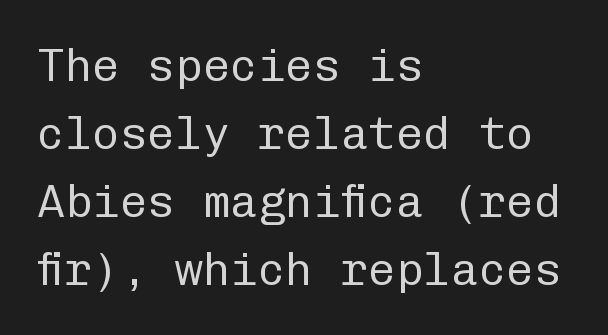
{"serif": "no", "italic": "no", "bold": "no", "weight": "regular", "width": "normal", "stroke_contrast": "low", "x_height": "medium", "monospaced": "yes", "underline": "no", "align": "left", "line_spacing": "normal", "line_spacing_ratio": 1.48, "letter_spacing": "normal", "letter_spacing_em": 0.0, "glyph_px": 46}
